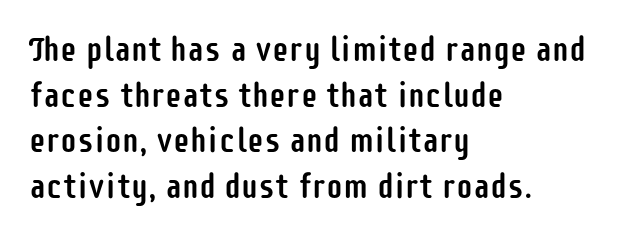
Alignment: flush left. Tall strokes in this sample are plumb rather than angled. Tracking value appears to be zero — textbook default spacing. In terms of leading, this rendering sits right in the middle.
